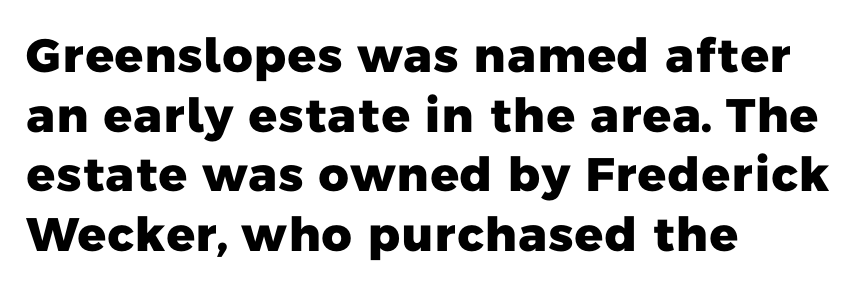
Q: Is the text bold? A: Yes.
Q: Is the typeface a serif or a sans-serif typeface? A: Sans-serif.
Q: Is the text underlined? A: No.
Q: How is the paragraph aligned? A: Left-aligned.
Q: Is the spacing between letters normal or unusually wide? A: Normal.
Q: Is the spacing between lines tight, normal or loose? A: Normal.
Q: Width (condensed, normal, or wide)? A: Normal.
Q: Stroke contrast? A: Low.
Q: x-height? A: Medium.
Q: Monospaced? A: No.
